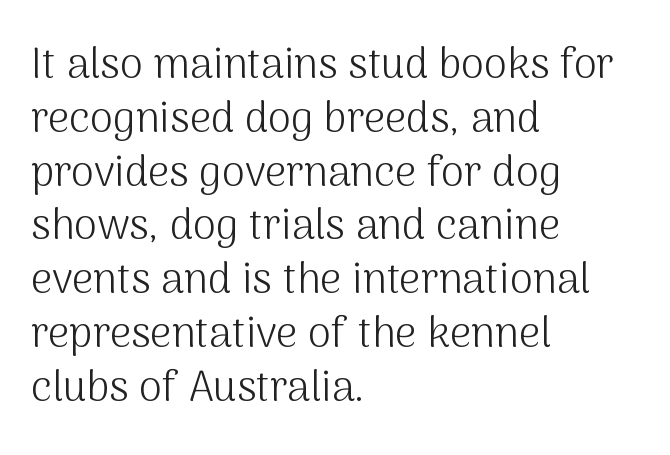
The image shows 42 px light sans-serif type, upright; set left-aligned, normal line spacing (1.28x), normal letter spacing, not underlined; medium stroke contrast and a medium x-height.
